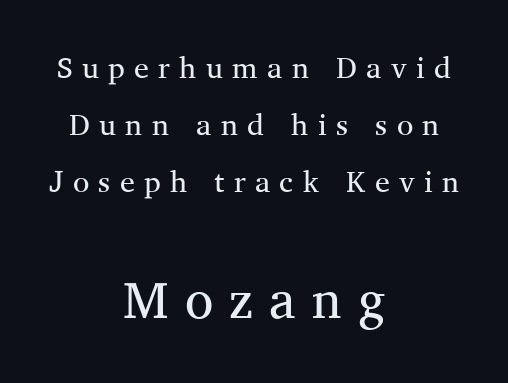
The more generous point size was reserved for the lower chunk. Font category for this specimen: serif. The passage shown is typed in a proportional face where columns would drift. Summary of vertical rhythm: relaxed, with wide interline spacing.
